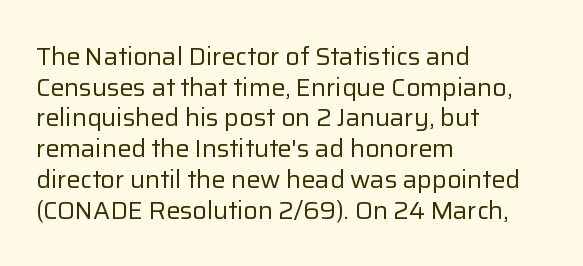
Q: Is the text bold? A: No.
Q: Is the text italic (slanted)? A: No, it is upright.
Q: Is the text underlined? A: No.
Q: How is the paragraph aligned? A: Left-aligned.
Q: Is the spacing between letters normal or unusually wide? A: Normal.
